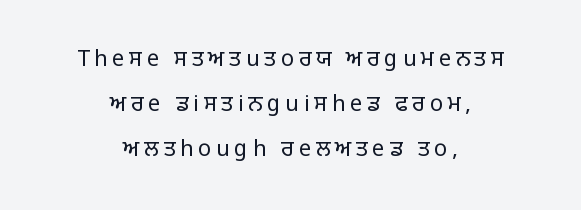
{"italic": "no", "bold": "no", "underline": "no", "align": "center", "line_spacing": "loose", "line_spacing_ratio": 2.04, "letter_spacing": "wide", "letter_spacing_em": 0.21, "glyph_px": 22}
